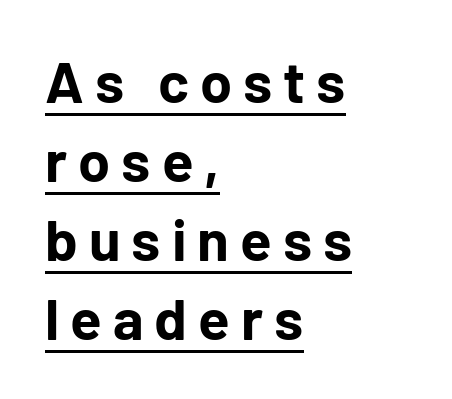
The axis of the letterforms is exactly vertical. Nothing sits at the stroke ends, so this counts as sans-serif. Visually the block forms a straight wall on the left and a jagged coastline on the right. Beneath each row of characters lies a ruled line. You could not count columns in this text — the font is proportionally spaced. These lines sit exactly where default settings would place them.
